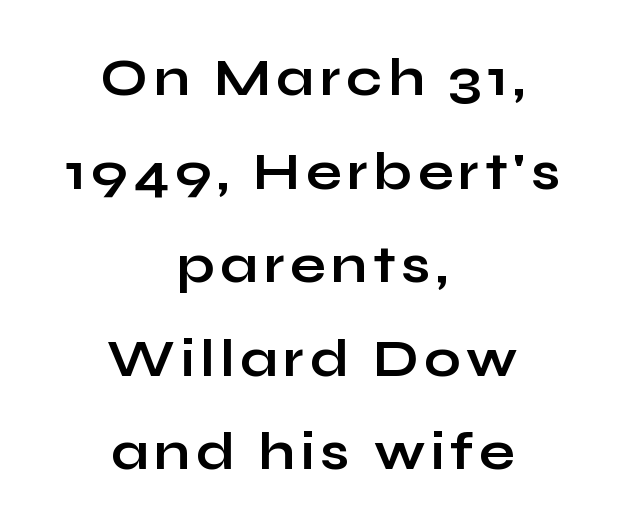
The passage shown is typed in a proportional face where columns would drift. Ordinary non-slanted type is in use. Quick note: underline off. These words are printed bold, with thick strokes throughout. The setting favours the middle, as headings and verse often do. The face used here is a sans, in the tradition of grotesques and geometrics.
